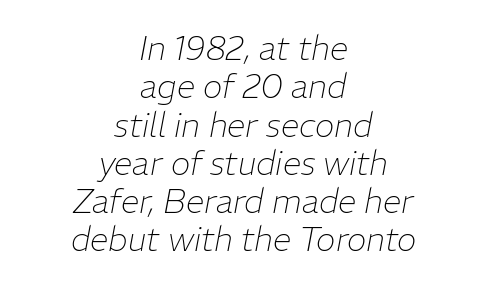
The image shows 33 px thin type, italic (leaning right); set centered, line spacing 1.16x, normal letter spacing, not underlined; low stroke contrast and a medium x-height.
